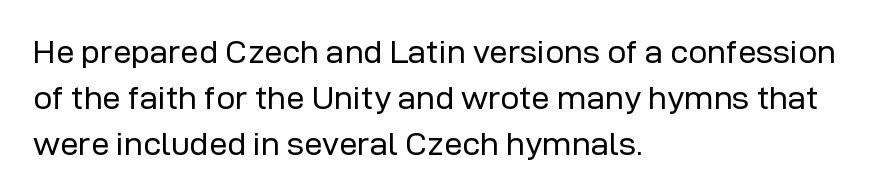
Q: Is the text bold? A: No.
Q: Is the text italic (slanted)? A: No, it is upright.
Q: Is the typeface a serif or a sans-serif typeface? A: Sans-serif.
Q: Is the text underlined? A: No.
Q: How is the paragraph aligned? A: Left-aligned.
Q: Is the spacing between letters normal or unusually wide? A: Normal.
Q: Is the spacing between lines tight, normal or loose? A: Normal.
Q: Width (condensed, normal, or wide)? A: Normal.
Q: Stroke contrast? A: Low.
Q: x-height? A: Medium.
Q: Monospaced? A: No.
